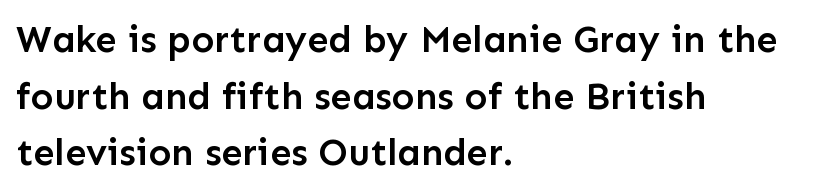
Is the type bold? Partly — it's a semibold, heavier than regular but not fully bold. Between one letter and the next there's only the usual sliver of space. The compositor pushed each line to the left boundary. This sample has the flowing, uneven cadence of proportional lettering. Italic: no, the glyphs are upright roman. Reading down the column, the eye jumps a familiar distance to each next line.
